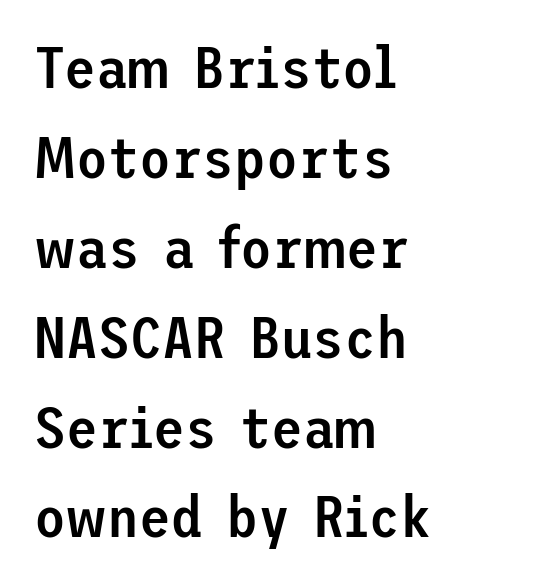
Underlining? Definitely not there. Compared with an ordinary text face, these strokes are moderately heavier — a semibold. Rendered with straight, roman letterforms. This sample uses a sans-serif face.
